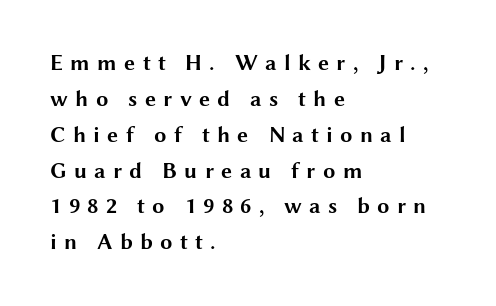
Leading matches the norm, producing a regular column. Students, note that the glyphs here are deliberately spaced far apart. Does the weight exceed regular? Yes, all the way to bold. This is roman type, the default non-slanted kind. The space beneath each line is pristine and unruled.
